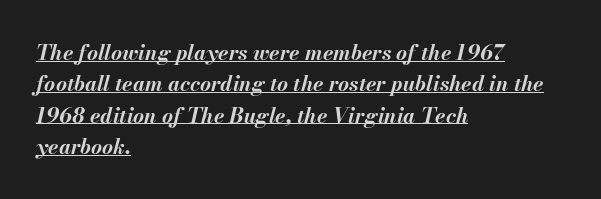
The image shows 21 px bold type, italic (leaning right); set left-aligned, normal line spacing (1.49x), normal letter spacing, underlined.
